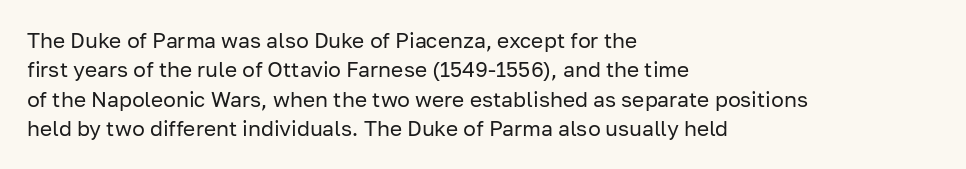
A clean baseline with only descenders dipping below it. If you drew a line through each stem, it would be perfectly vertical. Honestly, the row spacing looks completely unremarkable. Is this a heavy cut? Hardly; it is regular or lighter.
